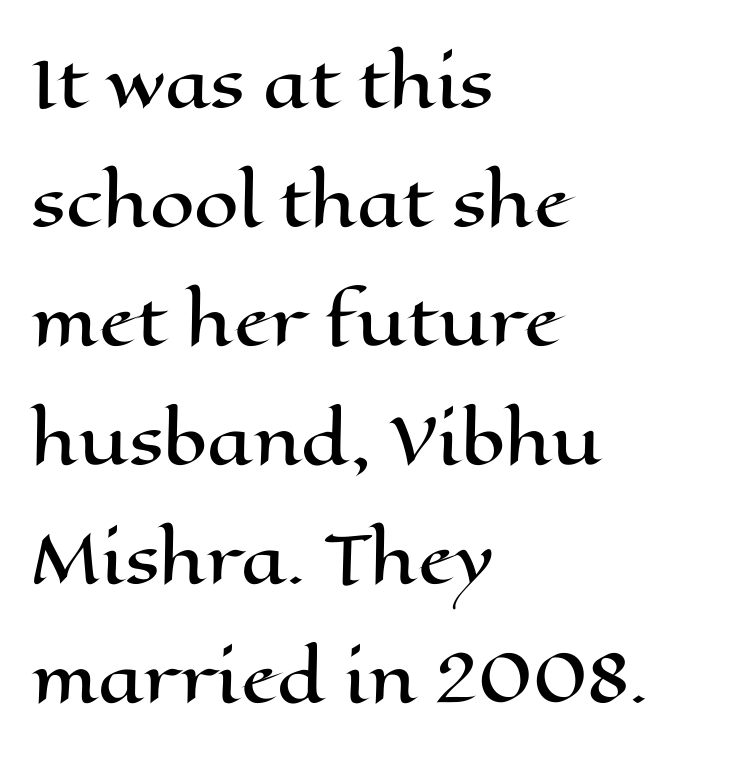
{"italic": "no", "width": "wide", "stroke_contrast": "high", "x_height": "medium", "monospaced": "no", "underline": "no", "align": "left", "line_spacing_ratio": 1.86, "letter_spacing": "normal", "letter_spacing_em": 0.0, "glyph_px": 64}
